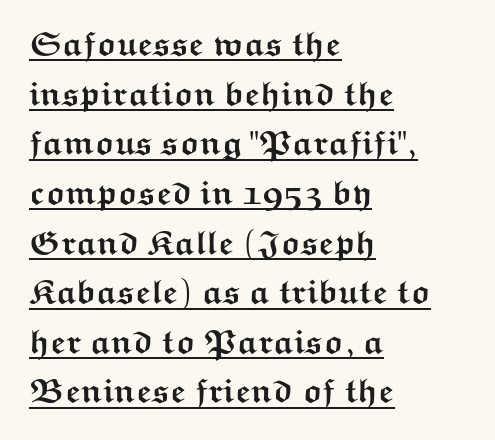
The image shows 34 px semibold, wide sans-serif type, upright; set left-aligned, normal line spacing (1.46x), normal letter spacing, underlined; medium stroke contrast and a medium x-height.
